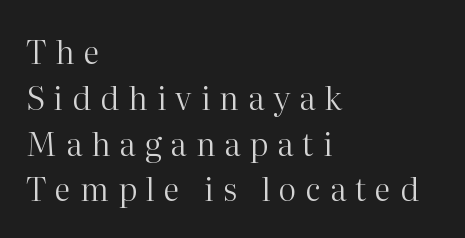
{"serif": "yes", "italic": "no", "bold": "no", "weight": "regular", "width": "normal", "stroke_contrast": "high", "x_height": "medium", "monospaced": "no", "underline": "no", "align": "left", "line_spacing": "normal", "line_spacing_ratio": 1.43, "letter_spacing": "wide", "letter_spacing_em": 0.28, "glyph_px": 32}
